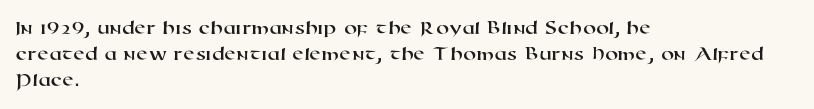
The image shows 21 px text type; set left-aligned, line spacing 1.23x, normal letter spacing, not underlined.
